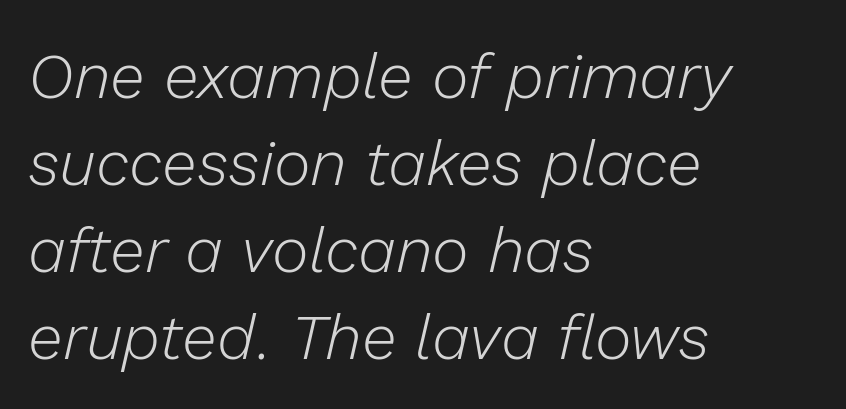
The image shows 63 px light type, italic (leaning right); set left-aligned, normal line spacing (1.38x), normal letter spacing, not underlined; low stroke contrast and a medium x-height.
